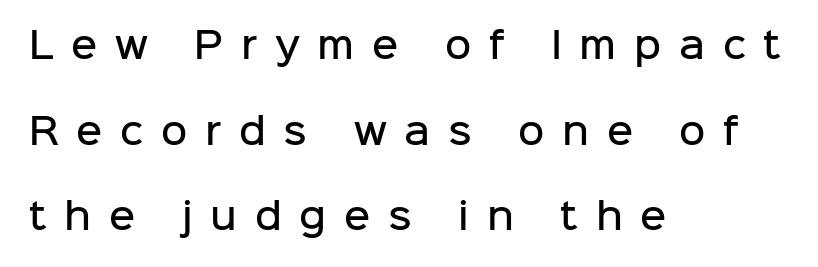
The image shows 36 px semibold sans-serif type, upright; set left-aligned, loose line spacing (2.38x), unusually wide letter spacing (+0.49 em), not underlined; low stroke contrast and a medium x-height.
